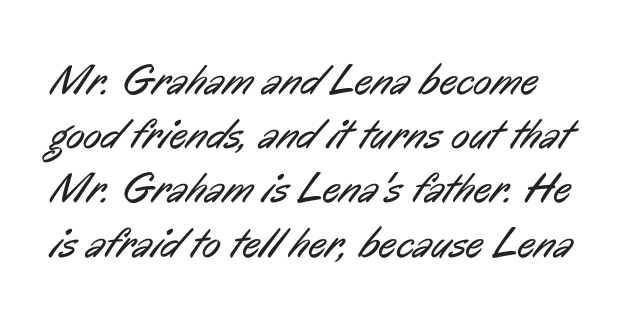
The passage shown is not bold in any degree. You could not count columns in this text — the font is proportionally spaced. Nobody drew a line under any word here. The type is set solid horizontally, with unmodified tracking. Interline gaps are of average width in this sample.
